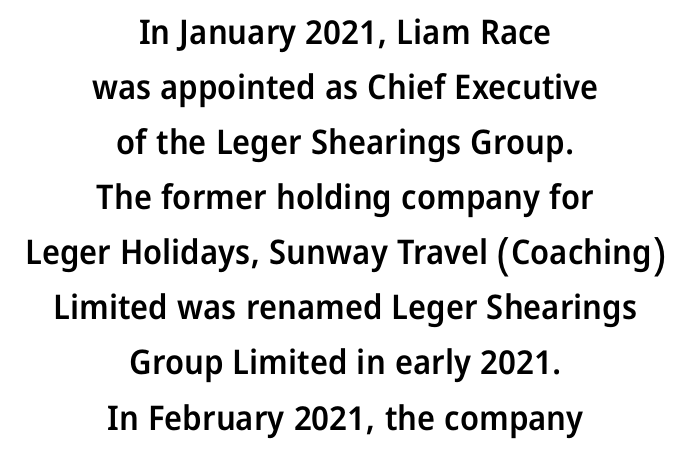
The image shows 34 px semibold sans-serif type, upright; set centered, normal line spacing (1.62x), normal letter spacing, not underlined; low stroke contrast and a medium x-height.
